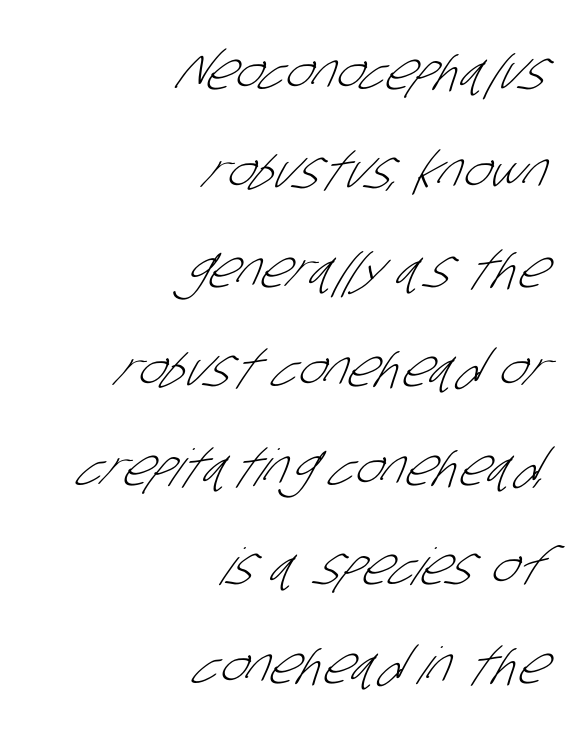
Q: Is the text bold? A: No.
Q: Is the typeface a serif or a sans-serif typeface? A: Sans-serif.
Q: Is the text underlined? A: No.
Q: How is the paragraph aligned? A: Right-aligned.
Q: Is the spacing between letters normal or unusually wide? A: Normal.
Q: Is the spacing between lines tight, normal or loose? A: Loose.
Q: Width (condensed, normal, or wide)? A: Condensed.
Q: Stroke contrast? A: Low.
Q: x-height? A: Large.
Q: Monospaced? A: No.
